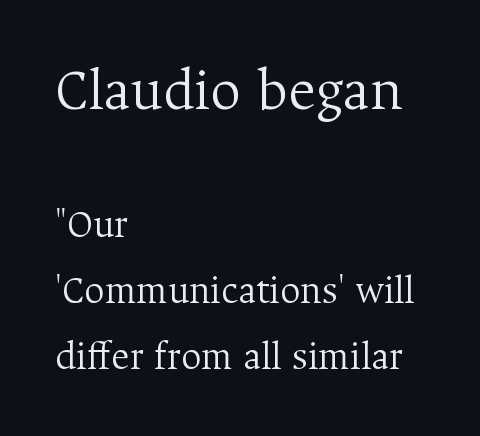
{"serif": "yes", "italic": "no", "bold": "no", "weight": "light", "width": "normal", "stroke_contrast": "medium", "x_height": "medium", "monospaced": "no", "underline": "no", "align": "left", "line_spacing": "normal", "line_spacing_ratio": 1.64, "letter_spacing": "normal", "letter_spacing_em": 0.0, "larger_block": "first", "size_ratio": 1.5, "glyph_px": 60}
